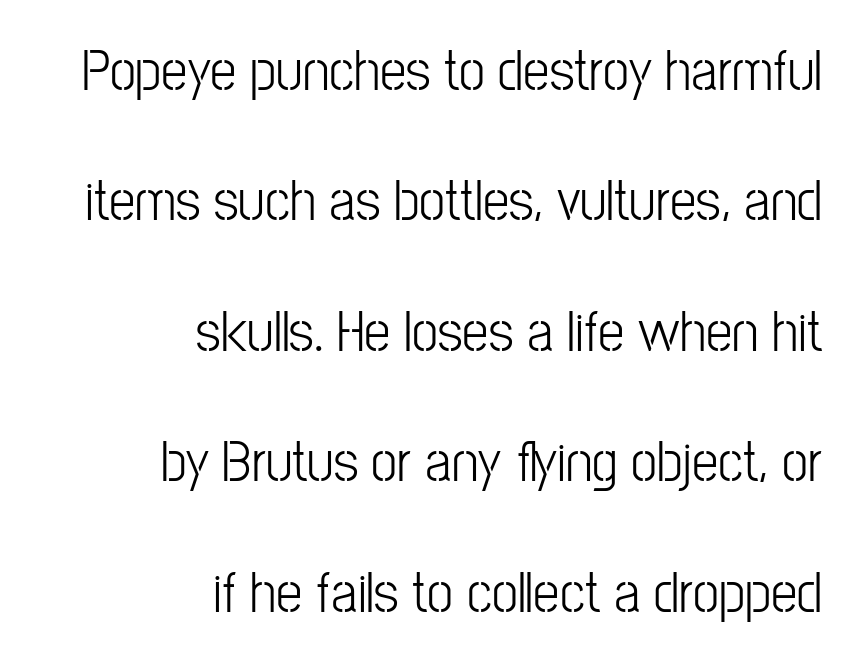
The image shows 59 px light, condensed sans-serif type, upright; set right-aligned, loose line spacing (2.21x), normal letter spacing, not underlined; low stroke contrast and a medium x-height.
